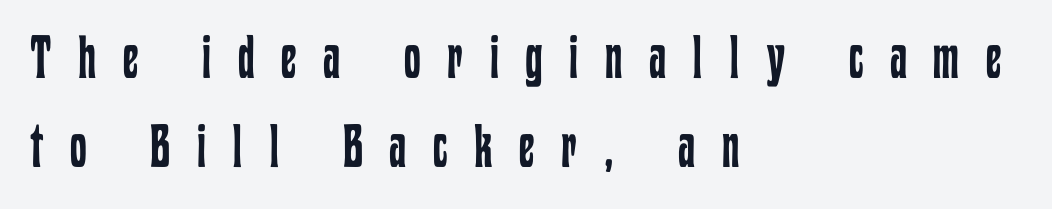
The image shows 60 px regular-weight, condensed type, upright; set left-aligned, normal line spacing (1.48x), unusually wide letter spacing (+0.44 em), not underlined; low stroke contrast and a medium x-height.
